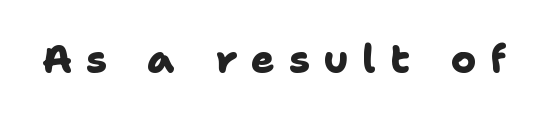
Q: Is the text bold? A: Yes.
Q: Is the typeface a serif or a sans-serif typeface? A: Sans-serif.
Q: Is the text underlined? A: No.
Q: Is the spacing between letters normal or unusually wide? A: Unusually wide.
Q: Width (condensed, normal, or wide)? A: Normal.
Q: Stroke contrast? A: Low.
Q: x-height? A: Medium.
Q: Monospaced? A: No.
